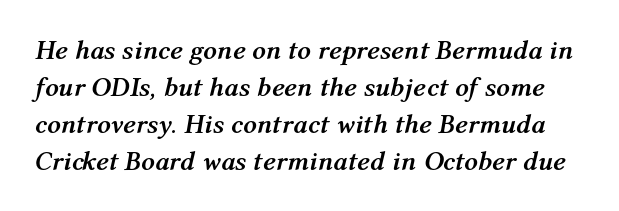
Q: Is the text bold? A: Yes.
Q: Is the text italic (slanted)? A: Yes, it leans right by about 12 degrees.
Q: Is the text underlined? A: No.
Q: Is the spacing between letters normal or unusually wide? A: Normal.
Q: Is the spacing between lines tight, normal or loose? A: Normal.
